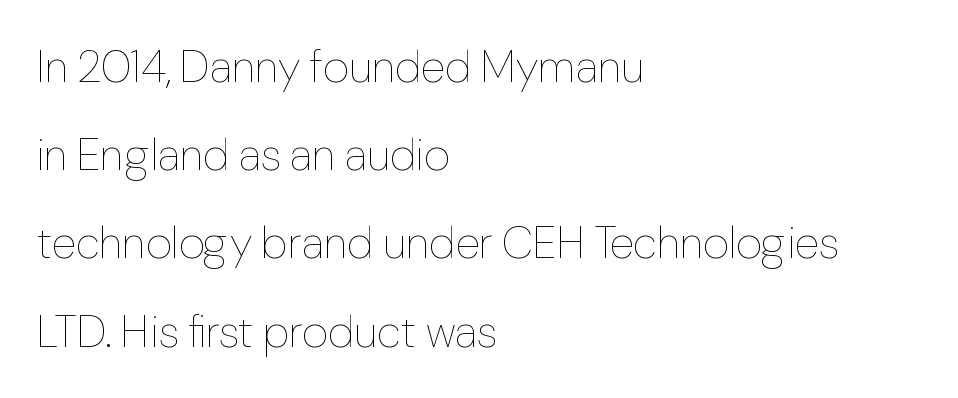
{"italic": "no", "bold": "no", "weight": "thin", "width": "normal", "stroke_contrast": "low", "x_height": "medium", "monospaced": "no", "underline": "no", "align": "left", "line_spacing": "loose", "line_spacing_ratio": 1.96, "letter_spacing": "normal", "letter_spacing_em": 0.0, "glyph_px": 45}
